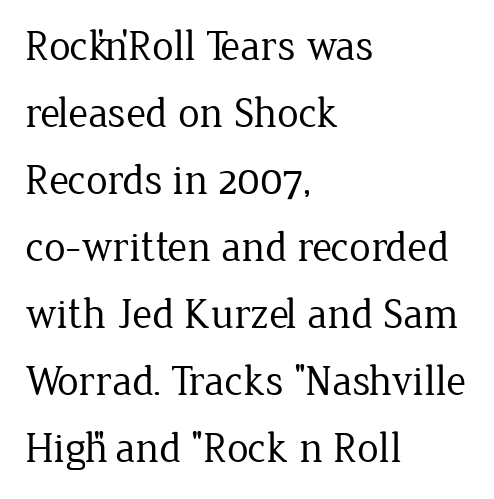
Each row of text sits above clean, open space. Leftover space on each line is placed entirely after the last word. Stems and bowls with no extra thickness — not bold. Proportional: the letters do not fall into vertical columns. The axis of the letterforms is exactly vertical.
